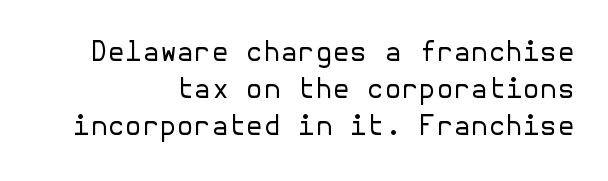
The image shows 28 px regular-weight sans-serif type, upright; set right-aligned, normal line spacing (1.33x), normal letter spacing, not underlined; low stroke contrast and a medium x-height.
